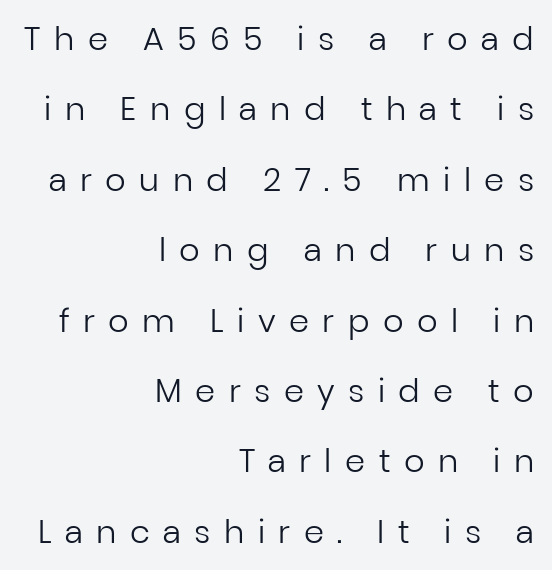
Q: Is the text bold? A: No.
Q: Is the text italic (slanted)? A: No, it is upright.
Q: Is the typeface a serif or a sans-serif typeface? A: Sans-serif.
Q: Is the text underlined? A: No.
Q: How is the paragraph aligned? A: Right-aligned.
Q: Is the spacing between letters normal or unusually wide? A: Unusually wide.
Q: Is the spacing between lines tight, normal or loose? A: Loose.
Q: Width (condensed, normal, or wide)? A: Normal.
Q: Stroke contrast? A: Low.
Q: x-height? A: Medium.
Q: Monospaced? A: No.
